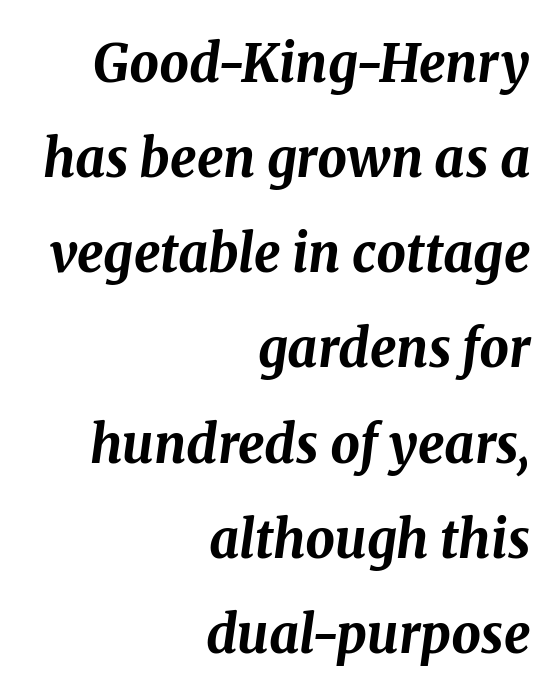
This rendering features lettering with no underline. Observe the ordinary spacing: letters are neighbours, not strangers. Each letter keeps its own natural width here, so spacing adapts to shape. Heavy-handed strokes throughout: this text is bold.
